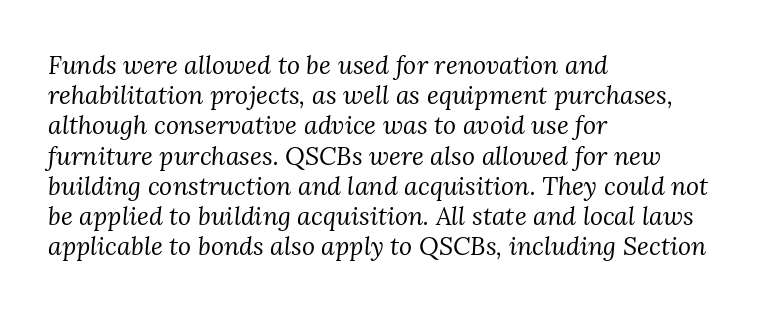
The image shows 25 px text type, italic (leaning right); set left-aligned, line spacing 1.21x, normal letter spacing, not underlined.
